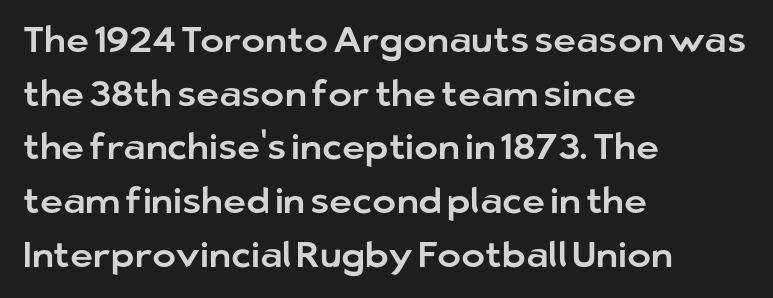
{"serif": "no", "italic": "no", "width": "normal", "stroke_contrast": "low", "x_height": "medium", "monospaced": "no", "underline": "no", "align": "left", "line_spacing": "normal", "line_spacing_ratio": 1.49, "letter_spacing": "normal", "letter_spacing_em": 0.0, "glyph_px": 36}
